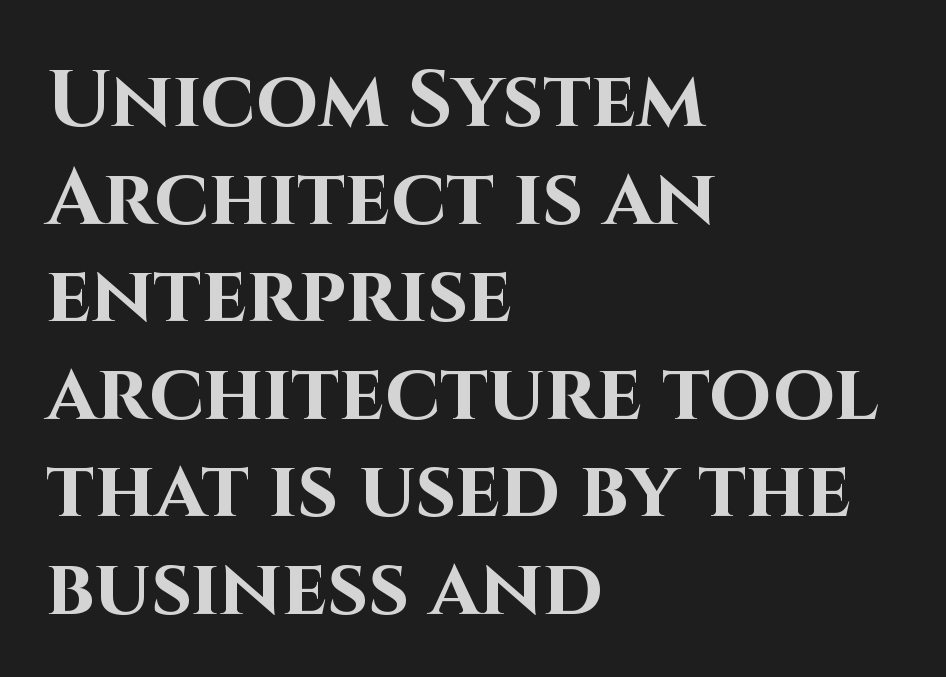
Weight: bold. Check under the words: just untouched page. Notice how the stems are strictly vertical — no italics here. Each line starts at the same left margin while the right side varies. A typesetter would label this face a sans. The passage shown is typed in a proportional face where columns would drift.
